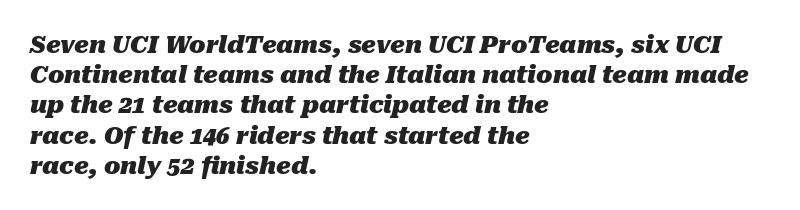
Q: Is the text bold? A: Yes.
Q: Is the text italic (slanted)? A: Yes, it leans right by about 10 degrees.
Q: Is the text underlined? A: No.
Q: How is the paragraph aligned? A: Left-aligned.
Q: Is the spacing between letters normal or unusually wide? A: Normal.
Q: Is the spacing between lines tight, normal or loose? A: Normal.
